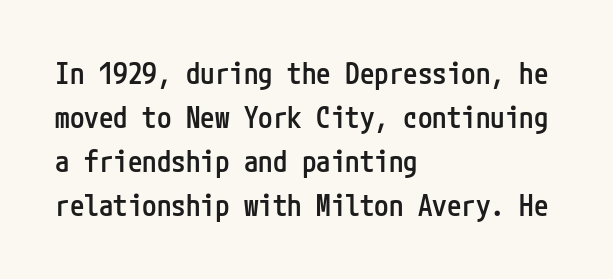
{"serif": "no", "italic": "no", "bold": "semi", "weight": "semibold", "width": "condensed", "stroke_contrast": "low", "x_height": "medium", "underline": "no", "align": "left", "line_spacing": "normal", "line_spacing_ratio": 1.52, "letter_spacing": "normal", "letter_spacing_em": 0.0, "glyph_px": 29}
